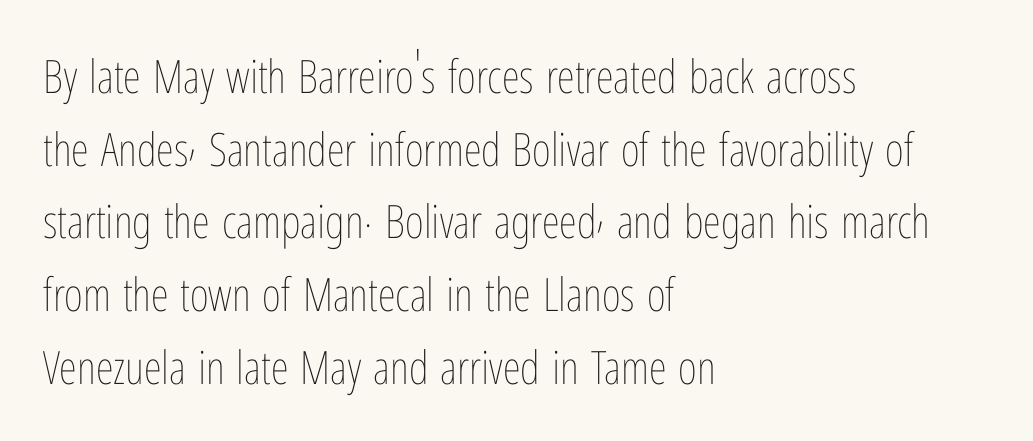
The image shows 46 px thin, condensed type, upright; set left-aligned, normal line spacing (1.58x), normal letter spacing, not underlined; low stroke contrast and a medium x-height.
